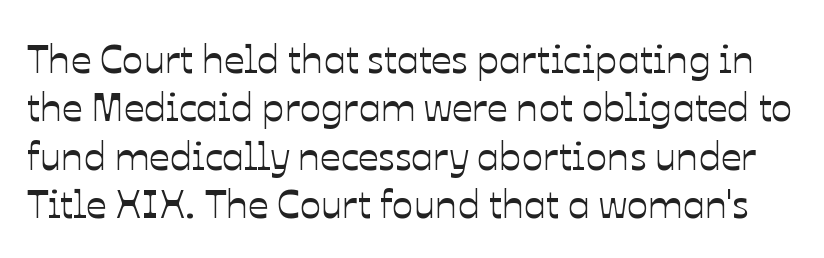
{"italic": "no", "width": "normal", "stroke_contrast": "low", "x_height": "medium", "monospaced": "no", "underline": "no", "line_spacing_ratio": 1.21, "letter_spacing": "normal", "letter_spacing_em": 0.0, "glyph_px": 40}
